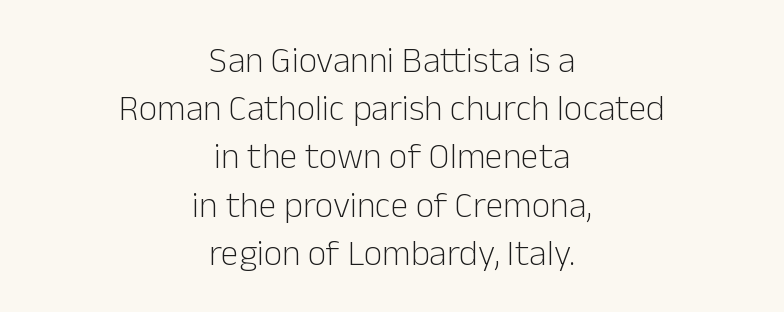
Q: Is the text bold? A: No.
Q: Is the text italic (slanted)? A: No, it is upright.
Q: Is the typeface a serif or a sans-serif typeface? A: Sans-serif.
Q: Is the text underlined? A: No.
Q: How is the paragraph aligned? A: Centered.
Q: Is the spacing between letters normal or unusually wide? A: Normal.
Q: Is the spacing between lines tight, normal or loose? A: Normal.
Q: Width (condensed, normal, or wide)? A: Normal.
Q: Stroke contrast? A: Low.
Q: x-height? A: Medium.
Q: Monospaced? A: No.
